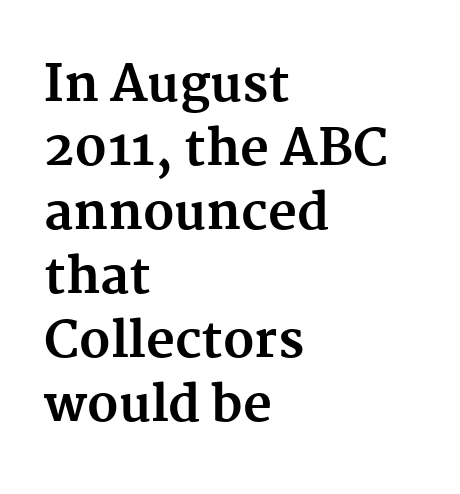
{"serif": "yes", "italic": "no", "bold": "yes", "weight": "bold", "width": "normal", "stroke_contrast": "medium", "x_height": "medium", "monospaced": "no", "underline": "no", "align": "left", "line_spacing": "normal", "line_spacing_ratio": 1.28, "letter_spacing": "normal", "letter_spacing_em": 0.0, "glyph_px": 50}
